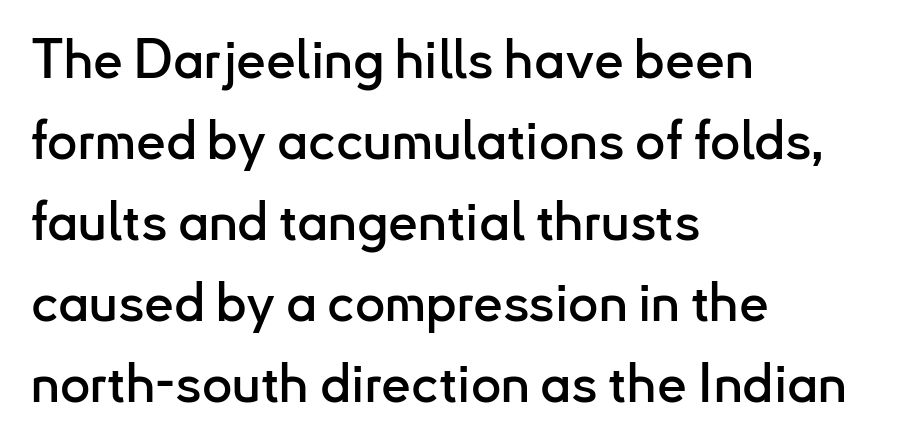
The image shows 53 px sans-serif type, upright; set left-aligned, normal line spacing (1.53x), normal letter spacing, not underlined; low stroke contrast and a small x-height.
